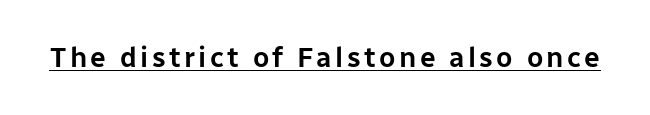
The image shows 28 px sans-serif type, upright; set underlined; low stroke contrast and a medium x-height.
